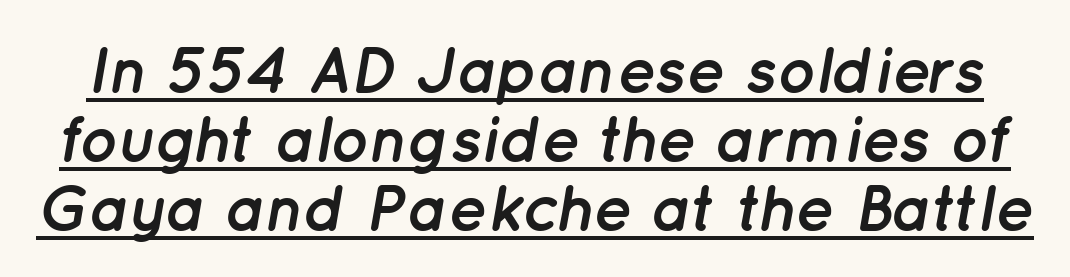
The image shows 65 px semibold type, italic (leaning right); set tight line spacing (1.06x), normal letter spacing, underlined; low stroke contrast and a medium x-height.
